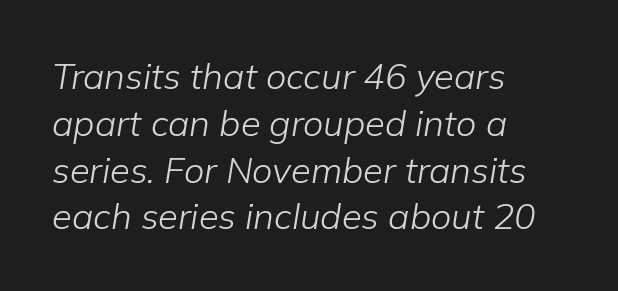
Q: Is the text bold? A: No.
Q: Is the text italic (slanted)? A: Yes, it leans right by about 9 degrees.
Q: Is the text underlined? A: No.
Q: How is the paragraph aligned? A: Left-aligned.
Q: Is the spacing between letters normal or unusually wide? A: Normal.
Q: Is the spacing between lines tight, normal or loose? A: Normal.
Q: Width (condensed, normal, or wide)? A: Normal.
Q: Stroke contrast? A: Low.
Q: x-height? A: Medium.
Q: Monospaced? A: No.
